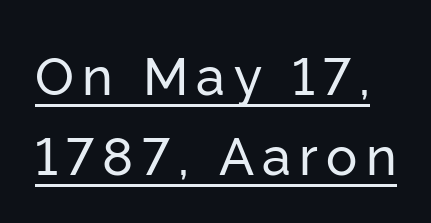
Q: Is the text italic (slanted)? A: No, it is upright.
Q: Is the typeface a serif or a sans-serif typeface? A: Sans-serif.
Q: Is the text underlined? A: Yes.
Q: Is the spacing between lines tight, normal or loose? A: Normal.
Q: Width (condensed, normal, or wide)? A: Normal.
Q: Stroke contrast? A: Low.
Q: x-height? A: Medium.
Q: Monospaced? A: No.
